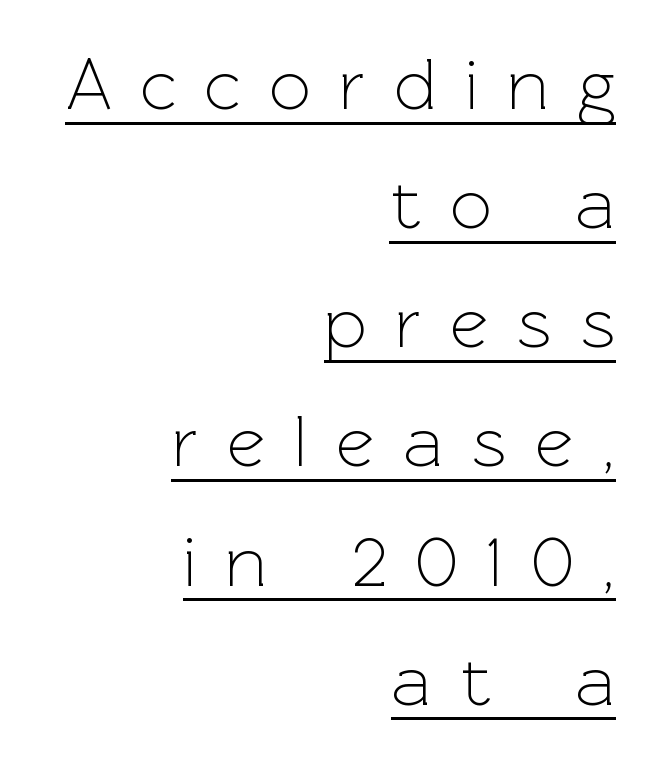
{"serif": "no", "italic": "no", "bold": "no", "weight": "light", "width": "normal", "x_height": "medium", "monospaced": "no", "underline": "yes", "align": "right", "line_spacing": "normal", "line_spacing_ratio": 1.61, "letter_spacing": "wide", "letter_spacing_em": 0.39, "glyph_px": 74}
